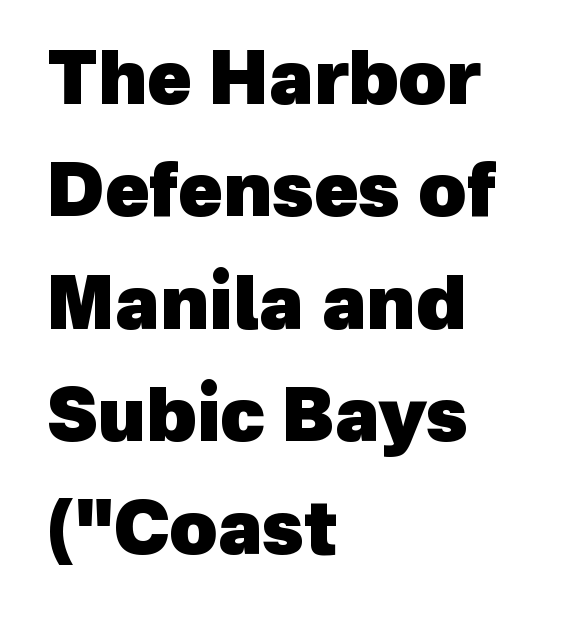
{"serif": "no", "bold": "yes", "weight": "heavy", "width": "normal", "x_height": "medium", "monospaced": "no", "underline": "no", "align": "left", "line_spacing": "normal", "line_spacing_ratio": 1.54, "letter_spacing": "normal", "letter_spacing_em": 0.0, "glyph_px": 73}
